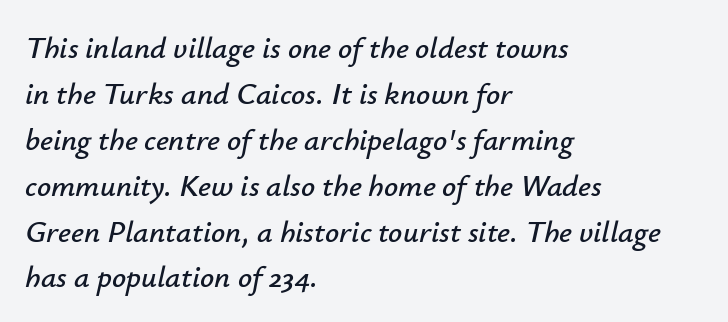
The image shows 31 px text type, italic (leaning right); set left-aligned, normal line spacing (1.48x), normal letter spacing, not underlined; low stroke contrast and a small x-height.
